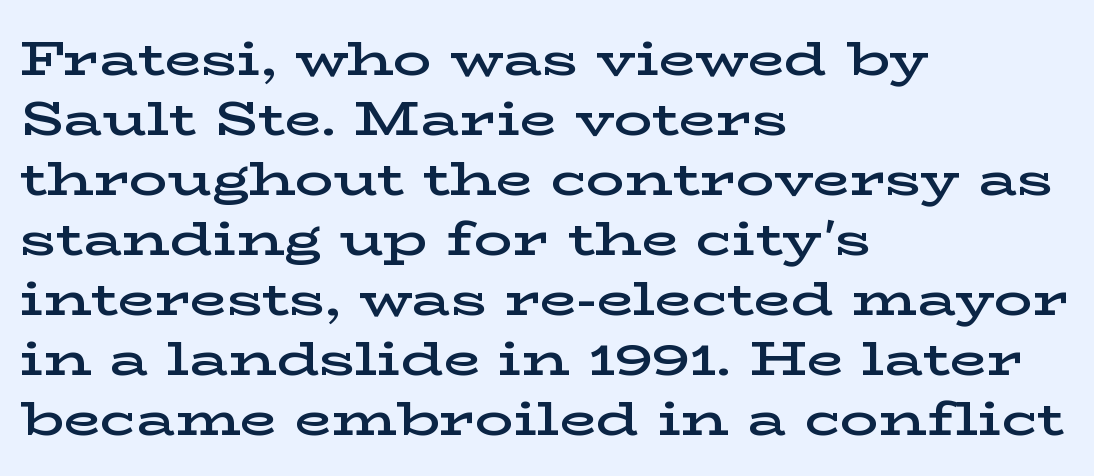
Q: Is the text bold? A: Semi-bold.
Q: Is the text italic (slanted)? A: No, it is upright.
Q: Is the typeface a serif or a sans-serif typeface? A: Serif.
Q: Is the text underlined? A: No.
Q: How is the paragraph aligned? A: Left-aligned.
Q: Is the spacing between letters normal or unusually wide? A: Normal.
Q: Is the spacing between lines tight, normal or loose? A: Normal.
Q: Width (condensed, normal, or wide)? A: Wide.
Q: Stroke contrast? A: Low.
Q: x-height? A: Medium.
Q: Monospaced? A: No.
